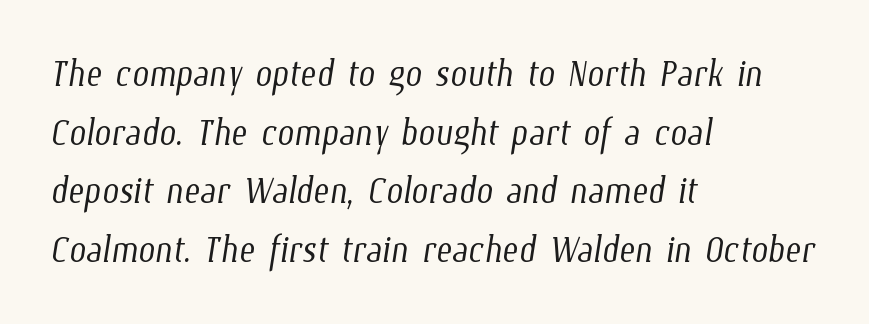
The image shows 48 px light, condensed type; set left-aligned, line spacing 1.22x, normal letter spacing, not underlined; low stroke contrast and a medium x-height.
